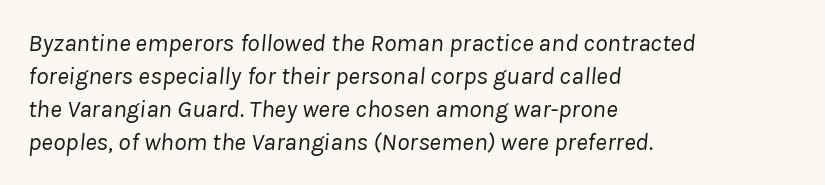
Summary of vertical rhythm: regular, with standard interline spacing. On a weight scale, this lands at 450 or below. The space beneath each line is pristine and unruled. An italicized treatment has been applied to the whole sample. Between one letter and the next there's only the usual sliver of space.
